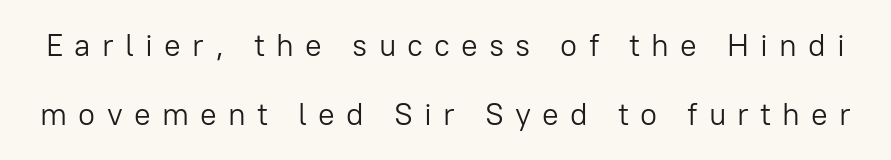
Here the designer chose a conventional face with non-uniform glyph widths. Check the space under the baseline: it is left empty. These lines are composed in type without serifs. Quick note: not italic, upright. The passage shown stacks its lines with a broad gap.
